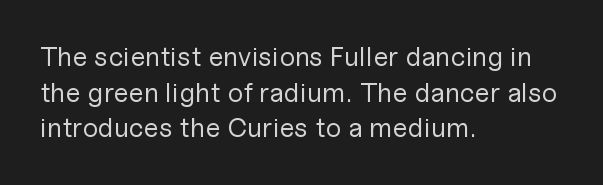
The image shows 27 px text type, upright; set left-aligned, normal line spacing (1.32x), normal letter spacing, not underlined.
